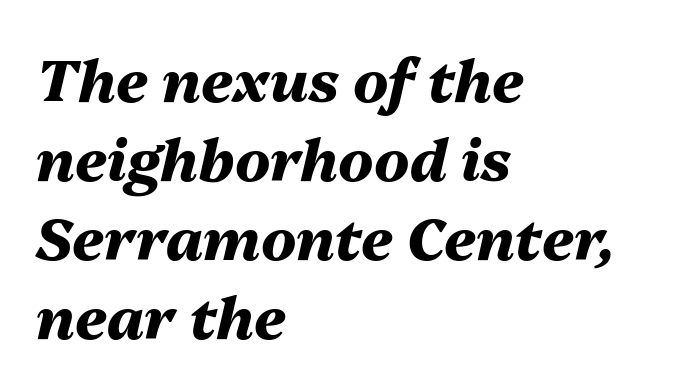
{"italic": "yes", "lean": "right", "slant_degrees": 13, "bold": "yes", "weight": "heavy", "width": "normal", "stroke_contrast": "medium", "x_height": "medium", "monospaced": "no", "underline": "no", "align": "left", "line_spacing": "normal", "line_spacing_ratio": 1.36, "letter_spacing": "normal", "letter_spacing_em": 0.0, "glyph_px": 58}
